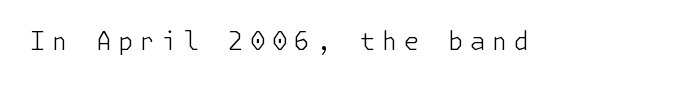
Descender tails drop into unmarked territory. How are the letters spaced? Widely, with obvious added tracking. Heaviness? Minimal to ordinary, like unemphasized prose. These lines were composed using upright roman letters.
